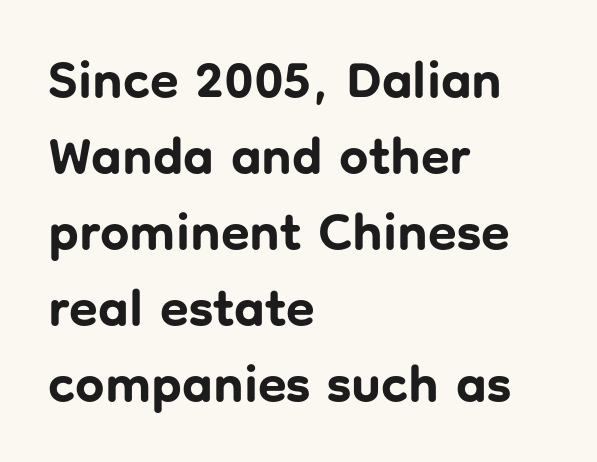
Q: Is the text bold? A: Yes.
Q: Is the text italic (slanted)? A: No, it is upright.
Q: Is the typeface a serif or a sans-serif typeface? A: Sans-serif.
Q: Is the text underlined? A: No.
Q: How is the paragraph aligned? A: Left-aligned.
Q: Is the spacing between letters normal or unusually wide? A: Normal.
Q: Is the spacing between lines tight, normal or loose? A: Normal.
Q: Width (condensed, normal, or wide)? A: Normal.
Q: Stroke contrast? A: Low.
Q: x-height? A: Medium.
Q: Monospaced? A: No.
